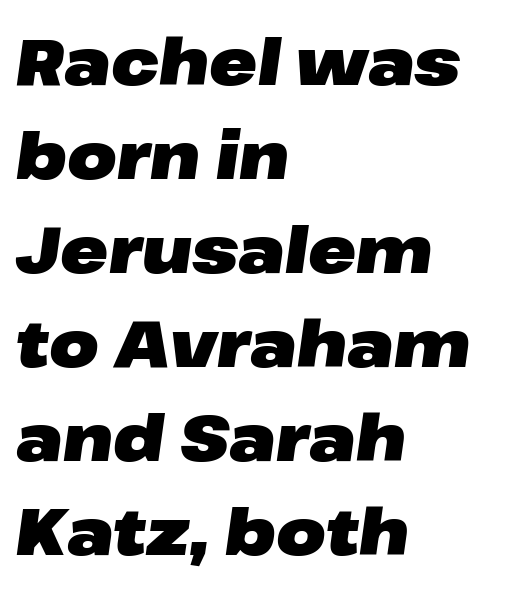
The image shows 64 px heavy, wide type, italic (leaning right); set left-aligned, normal line spacing (1.47x), normal letter spacing, not underlined; low stroke contrast and a medium x-height.
